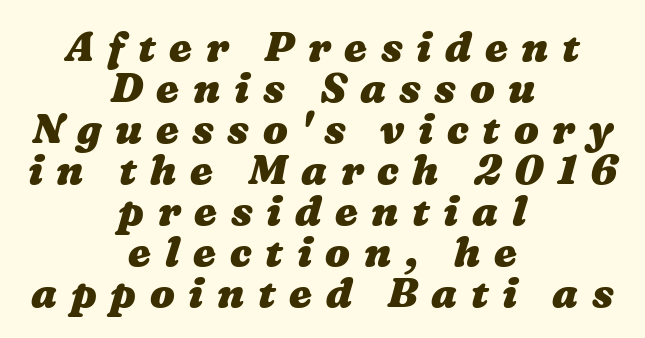
{"bold": "yes", "weight": "heavy", "width": "wide", "stroke_contrast": "medium", "x_height": "medium", "monospaced": "no", "underline": "no", "align": "center", "line_spacing": "tight", "line_spacing_ratio": 1.0, "letter_spacing": "wide", "letter_spacing_em": 0.33, "glyph_px": 41}
